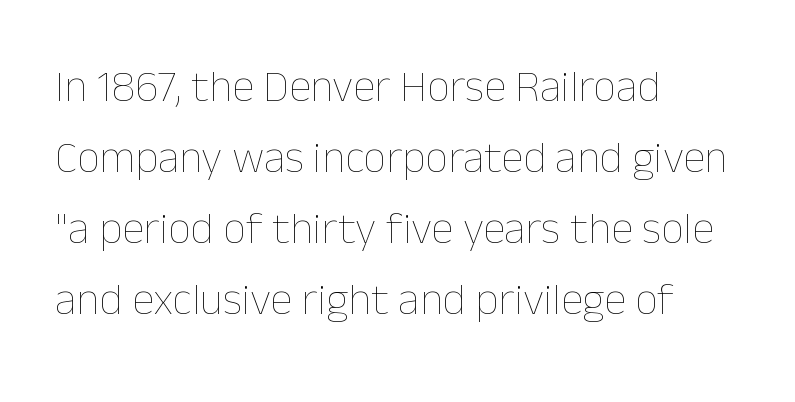
The image shows 45 px thin type, upright; set left-aligned, normal line spacing (1.58x), normal letter spacing, not underlined; low stroke contrast and a medium x-height.
